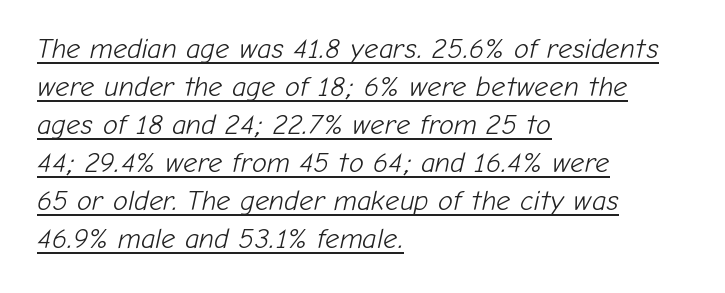
The image shows 28 px light type, italic (leaning right); set left-aligned, normal line spacing (1.36x), normal letter spacing, underlined; low stroke contrast and a medium x-height.
